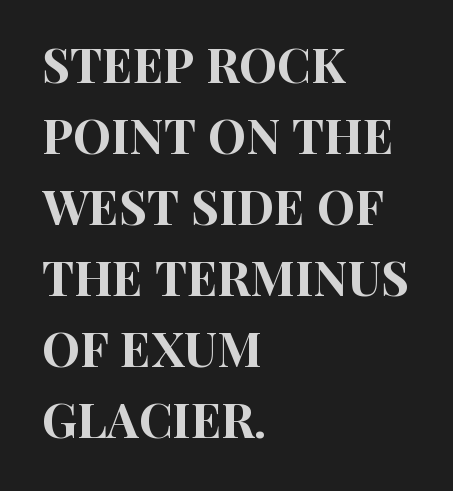
The image shows 48 px condensed sans-serif type, upright; set left-aligned, normal line spacing (1.48x), normal letter spacing, not underlined; high stroke contrast and a large x-height.
